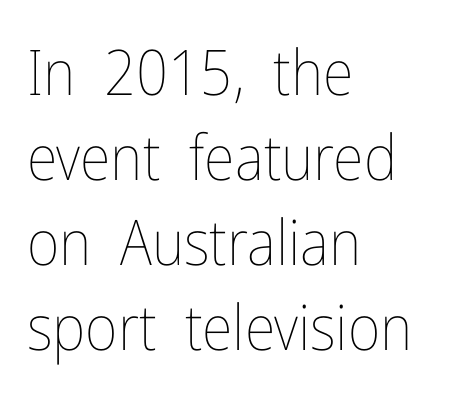
The image shows 63 px thin, condensed type, upright; set left-aligned, normal line spacing (1.35x), normal letter spacing, not underlined; low stroke contrast and a medium x-height.
